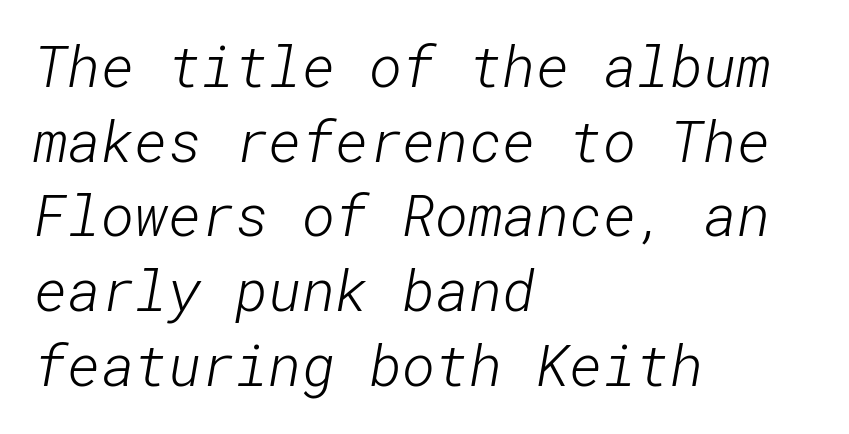
Underlining? Definitely not there. Regarding serifs, this sample does without them. The paragraph shown leans on its left margin. A quiet, ordinary-to-light weight characterises the typeface. The lines sit at an ordinary, default distance from one another. These lines keep a tight, regular rhythm from letter to letter.
